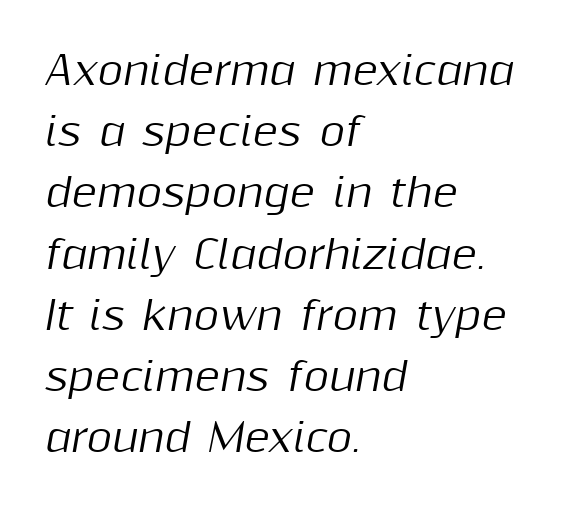
{"italic": "yes", "lean": "right", "slant_degrees": 10, "width": "normal", "stroke_contrast": "medium", "x_height": "medium", "monospaced": "no", "underline": "no", "align": "left", "line_spacing": "normal", "line_spacing_ratio": 1.57, "letter_spacing": "normal", "letter_spacing_em": 0.0, "glyph_px": 39}
